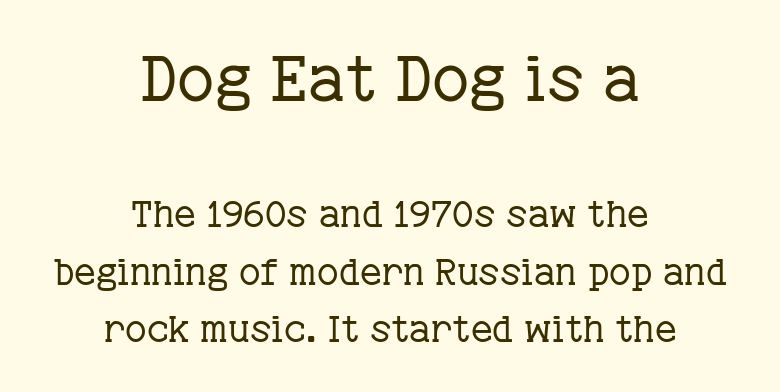
Think standard paragraph weight, or any step lighter than that. Each word holds together tightly as a unit, with standard inter-letter gaps. Compared with a flush-left layout, this one balances lines on the center instead. Summary of vertical rhythm: regular, with standard interline spacing.
